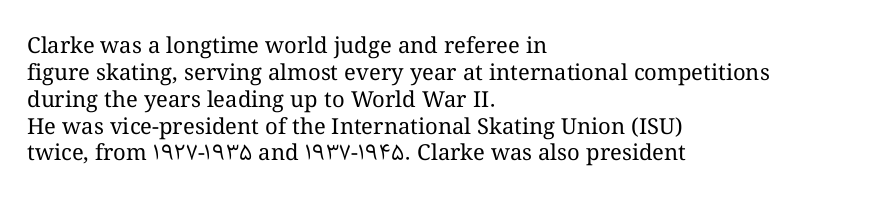
The image shows 22 px text type, upright; set left-aligned, line spacing 1.22x, normal letter spacing, not underlined.
